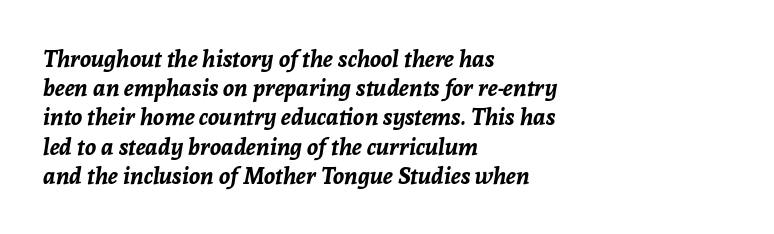
The image shows 23 px bold type, italic (leaning right); set left-aligned, normal line spacing (1.27x), normal letter spacing, not underlined.
